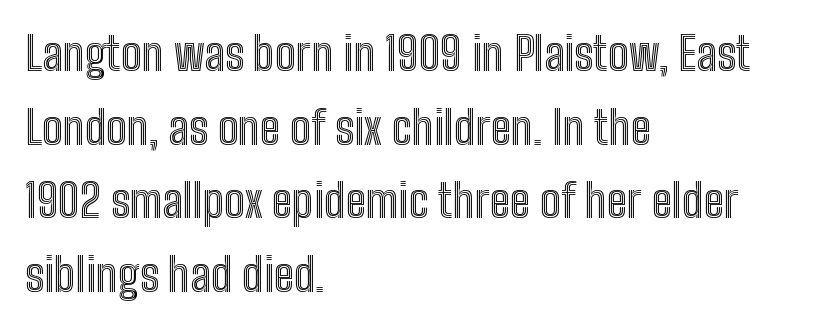
Q: Is the text italic (slanted)? A: No, it is upright.
Q: Is the text underlined? A: No.
Q: How is the paragraph aligned? A: Left-aligned.
Q: Is the spacing between letters normal or unusually wide? A: Normal.
Q: Is the spacing between lines tight, normal or loose? A: Normal.
Q: Width (condensed, normal, or wide)? A: Condensed.
Q: x-height? A: Medium.
Q: Monospaced? A: No.
